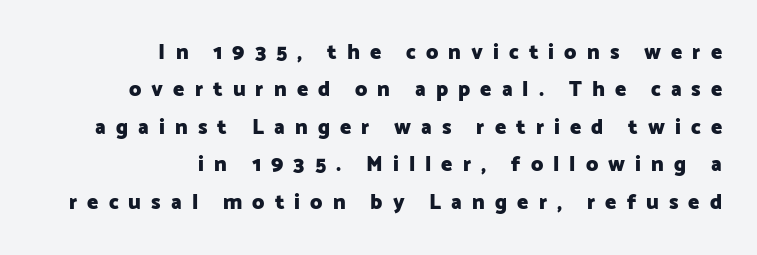
The words here are not underlined. Ascenders rise straight up at ninety degrees. Notice how the passage keeps a crisp vertical edge on the right only. In terms of weight, the rendering is a true, heavy bold. Tracking here is generous; glyphs stand well apart from one another.
